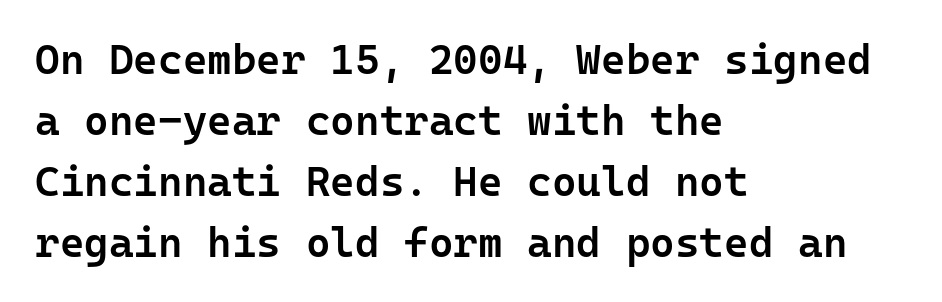
The image shows 42 px semibold sans-serif type, upright, monospaced; set left-aligned, normal line spacing (1.45x), normal letter spacing, not underlined; low stroke contrast and a medium x-height.
